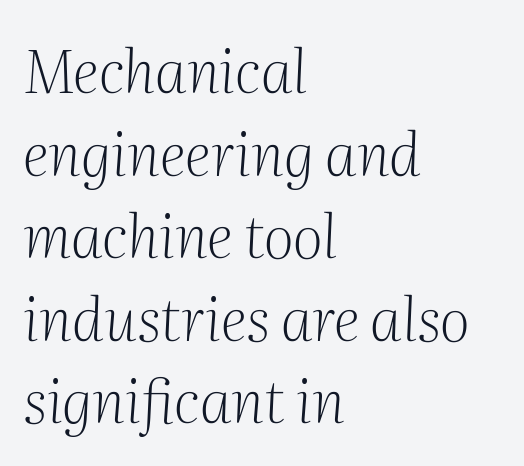
The image shows 59 px light serif type, italic (leaning right); set left-aligned, normal line spacing (1.4x), normal letter spacing, not underlined; medium stroke contrast and a medium x-height.
